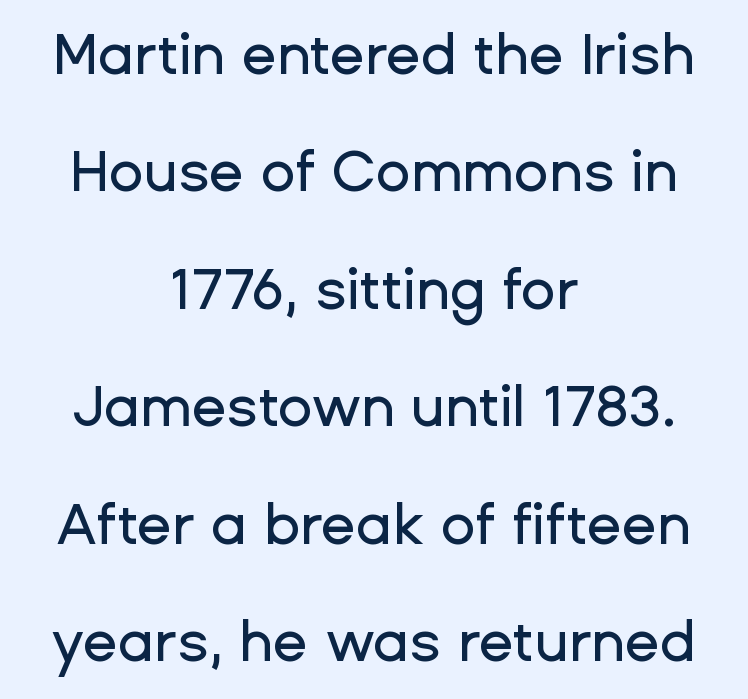
The image shows 57 px sans-serif type, upright; set centered, loose line spacing (2.06x), normal letter spacing, not underlined; low stroke contrast and a medium x-height.
